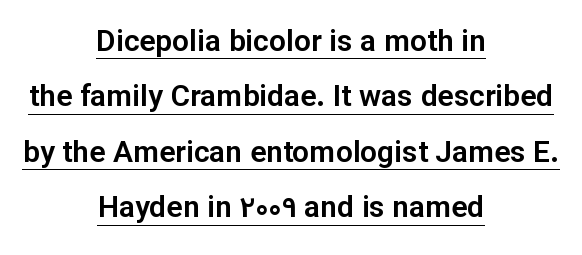
Q: Is the text italic (slanted)? A: No, it is upright.
Q: Is the typeface a serif or a sans-serif typeface? A: Sans-serif.
Q: Is the text underlined? A: Yes.
Q: How is the paragraph aligned? A: Centered.
Q: Is the spacing between letters normal or unusually wide? A: Normal.
Q: Width (condensed, normal, or wide)? A: Normal.
Q: Stroke contrast? A: Low.
Q: x-height? A: Medium.
Q: Monospaced? A: No.
